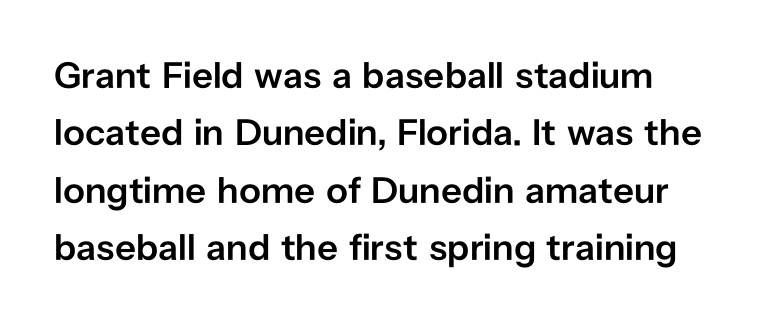
Q: Is the text bold? A: Semi-bold.
Q: Is the text italic (slanted)? A: No, it is upright.
Q: Is the typeface a serif or a sans-serif typeface? A: Sans-serif.
Q: Is the text underlined? A: No.
Q: Is the spacing between letters normal or unusually wide? A: Normal.
Q: Is the spacing between lines tight, normal or loose? A: Normal.
Q: Width (condensed, normal, or wide)? A: Normal.
Q: Stroke contrast? A: Low.
Q: x-height? A: Medium.
Q: Monospaced? A: No.
